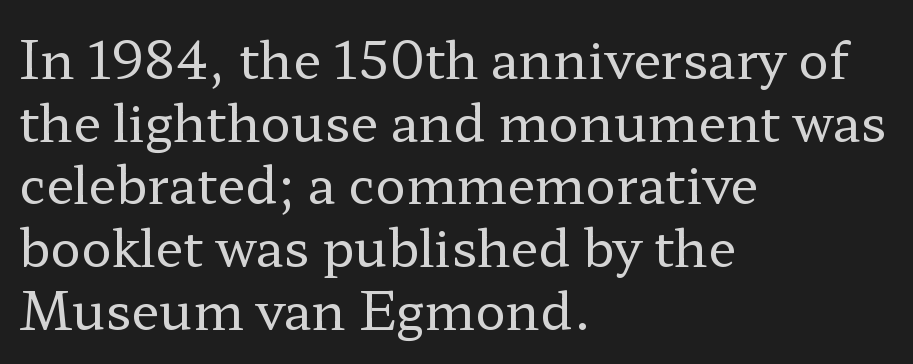
The letters carry serifs — small finishing strokes at the ends of their stems. The string is rendered with underlining switched off. The cut favours lightness, reaching ordinary text weight at its darkest. These lines are set flush left with a ragged right edge.
